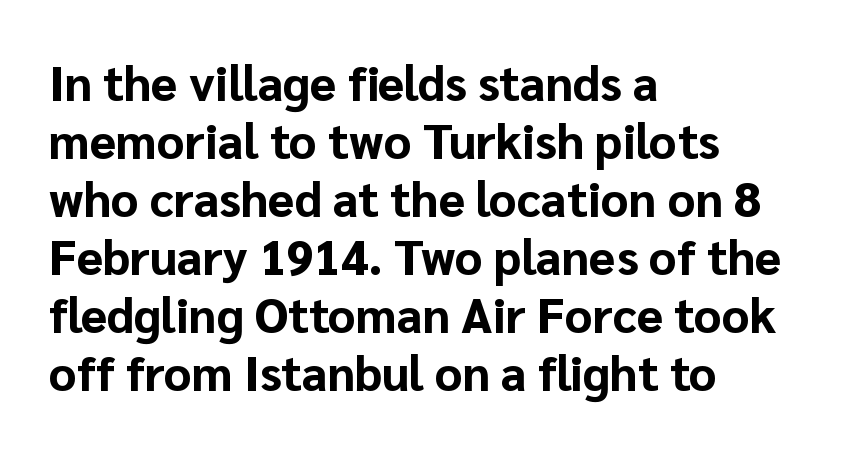
Q: Is the text bold? A: Yes.
Q: Is the text italic (slanted)? A: No, it is upright.
Q: Is the typeface a serif or a sans-serif typeface? A: Sans-serif.
Q: Is the text underlined? A: No.
Q: How is the paragraph aligned? A: Left-aligned.
Q: Is the spacing between letters normal or unusually wide? A: Normal.
Q: Width (condensed, normal, or wide)? A: Normal.
Q: Stroke contrast? A: Low.
Q: x-height? A: Medium.
Q: Monospaced? A: No.
